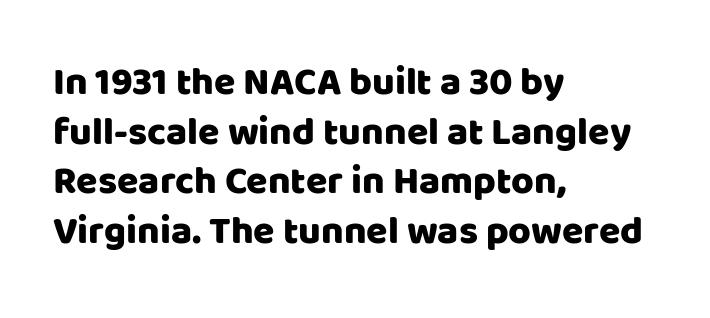
Q: Is the text italic (slanted)? A: No, it is upright.
Q: Is the typeface a serif or a sans-serif typeface? A: Sans-serif.
Q: Is the text underlined? A: No.
Q: How is the paragraph aligned? A: Left-aligned.
Q: Is the spacing between letters normal or unusually wide? A: Normal.
Q: Is the spacing between lines tight, normal or loose? A: Normal.
Q: Width (condensed, normal, or wide)? A: Normal.
Q: Stroke contrast? A: Low.
Q: x-height? A: Large.
Q: Monospaced? A: No.
